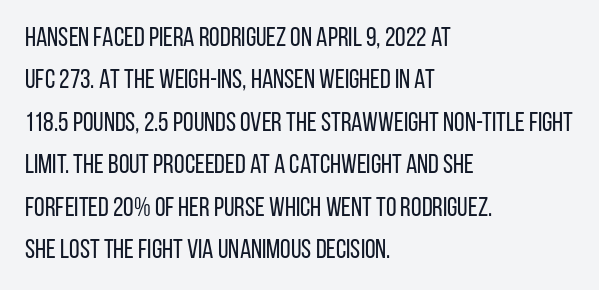
{"italic": "no", "bold": "no", "underline": "no", "align": "left", "line_spacing": "normal", "line_spacing_ratio": 1.57, "letter_spacing": "normal", "letter_spacing_em": 0.0, "glyph_px": 27}
